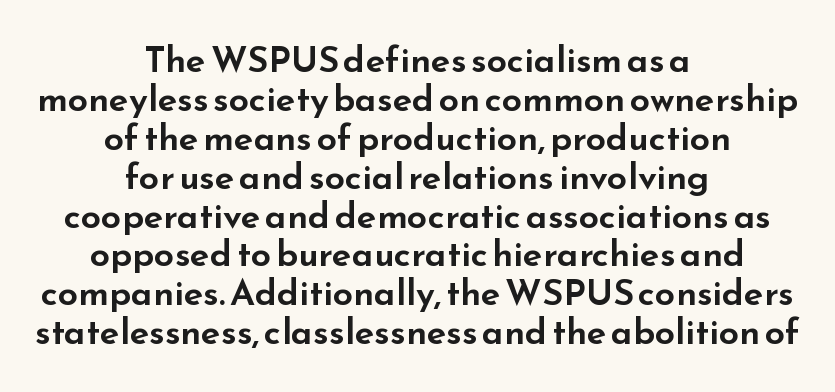
{"serif": "no", "italic": "no", "width": "wide", "stroke_contrast": "low", "x_height": "small", "monospaced": "no", "underline": "no", "align": "center", "line_spacing": "tight", "line_spacing_ratio": 1.08, "letter_spacing": "normal", "letter_spacing_em": 0.0, "glyph_px": 36}
